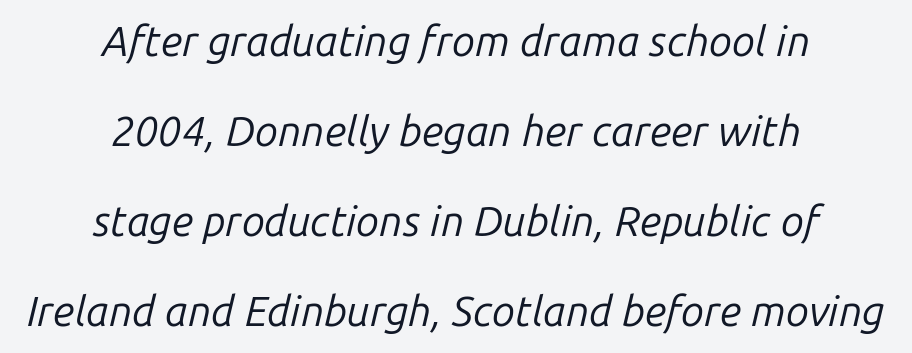
This sample trades compactness for vertical openness between lines. Compared with a flush-left layout, this one balances lines on the center instead. The font is comparable to plain body text, perhaps lighter. The horizontal fit of the characters is conventional and even. Observe the lean: these are italic letterforms.
